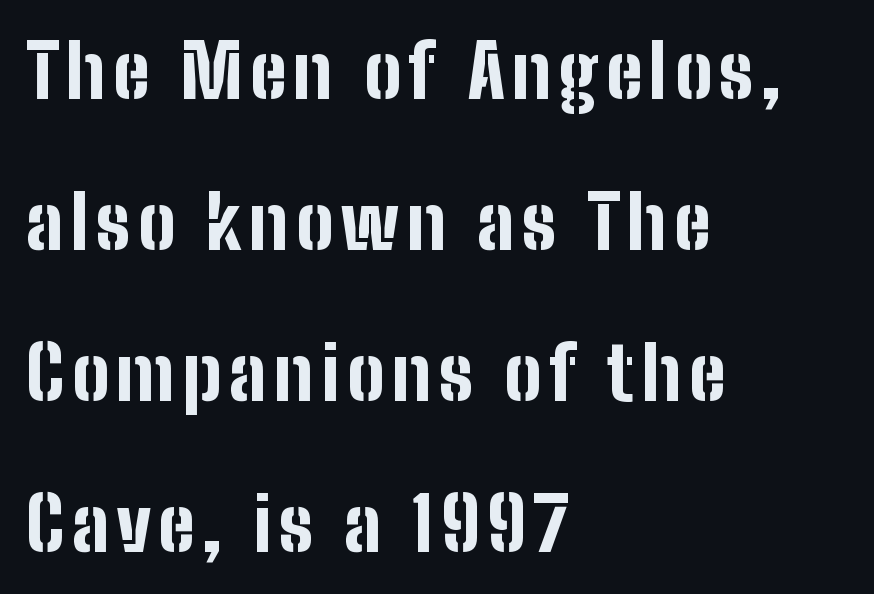
Q: Is the text bold? A: Yes.
Q: Is the text italic (slanted)? A: No, it is upright.
Q: Is the typeface a serif or a sans-serif typeface? A: Sans-serif.
Q: Is the text underlined? A: No.
Q: How is the paragraph aligned? A: Left-aligned.
Q: Is the spacing between lines tight, normal or loose? A: Loose.
Q: Width (condensed, normal, or wide)? A: Condensed.
Q: Stroke contrast? A: Low.
Q: x-height? A: Medium.
Q: Monospaced? A: No.
